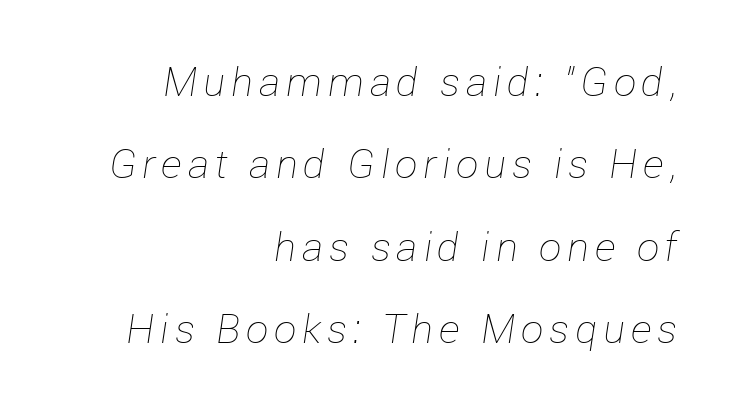
The image shows 40 px thin type, italic (leaning right); set right-aligned, loose line spacing (2.06x), not underlined; low stroke contrast and a medium x-height.
